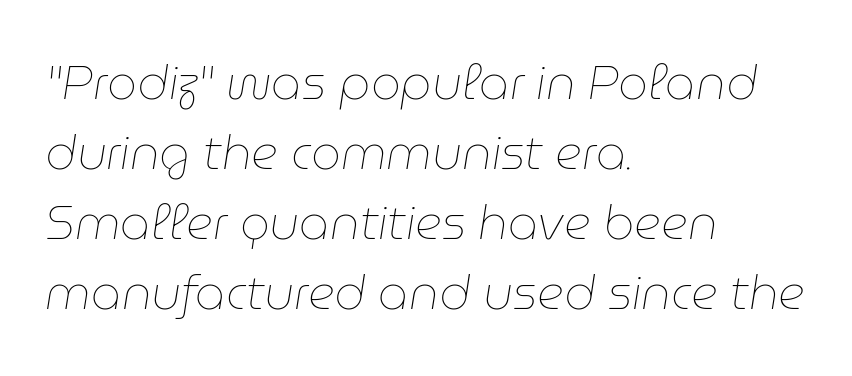
Is the stroke heavy? The answer is a plain regular-or-lighter. In CSS terms this would be text-align: left. This rendering features lettering with no underline. Looks like regular typesetting: each glyph gets only the width it needs.
